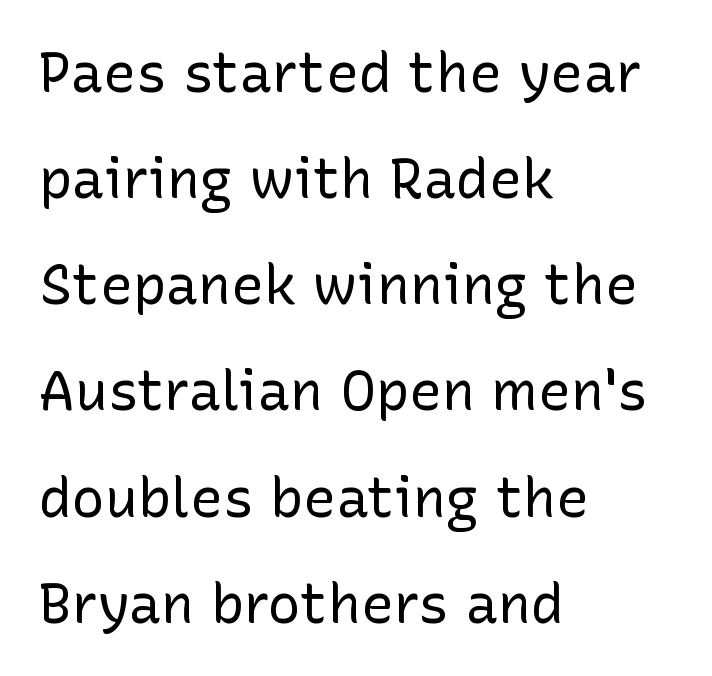
{"serif": "no", "italic": "no", "bold": "no", "weight": "regular", "width": "normal", "stroke_contrast": "low", "x_height": "medium", "monospaced": "no", "underline": "no", "align": "left", "line_spacing": "loose", "line_spacing_ratio": 1.93, "letter_spacing": "normal", "letter_spacing_em": 0.0, "glyph_px": 55}
